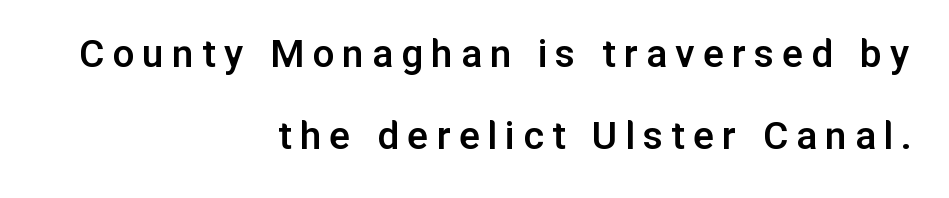
The image shows 44 px semibold sans-serif type, upright; set right-aligned, line spacing 1.87x, not underlined; low stroke contrast and a medium x-height.
